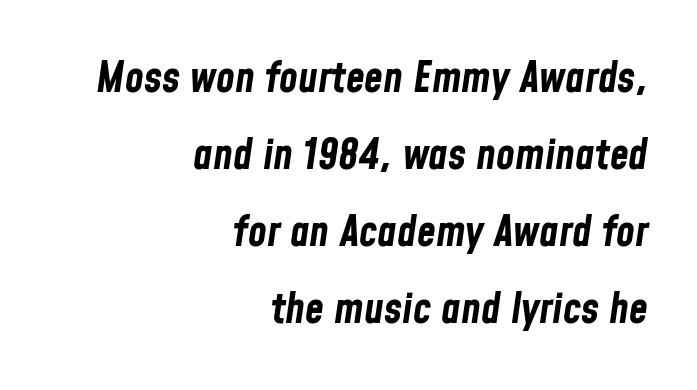
{"italic": "yes", "lean": "right", "slant_degrees": 8, "bold": "yes", "weight": "bold", "width": "condensed", "stroke_contrast": "low", "x_height": "medium", "monospaced": "no", "underline": "no", "align": "right", "line_spacing_ratio": 1.79, "letter_spacing": "normal", "letter_spacing_em": 0.0, "glyph_px": 43}
